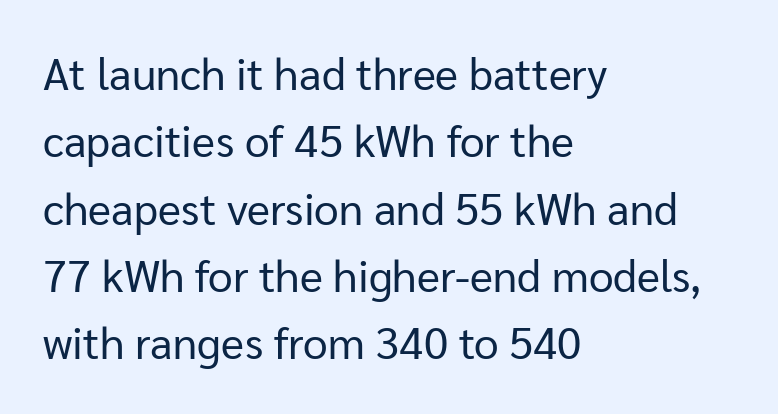
The image shows 44 px regular-weight sans-serif type, upright; set left-aligned, normal line spacing (1.53x), normal letter spacing, not underlined; low stroke contrast and a medium x-height.
